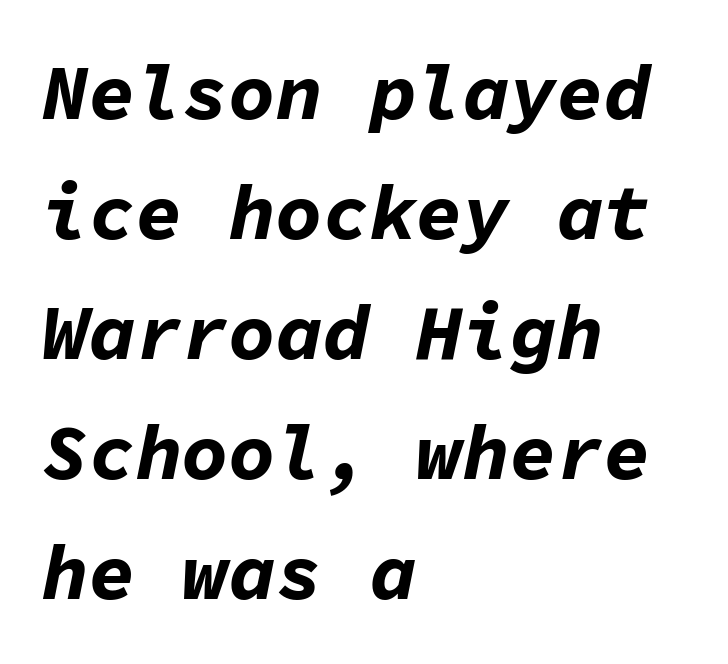
Q: Is the text bold? A: Yes.
Q: Is the text italic (slanted)? A: Yes, it leans right by about 11 degrees.
Q: Is the text underlined? A: No.
Q: How is the paragraph aligned? A: Left-aligned.
Q: Is the spacing between letters normal or unusually wide? A: Normal.
Q: Is the spacing between lines tight, normal or loose? A: Normal.
Q: Width (condensed, normal, or wide)? A: Normal.
Q: Stroke contrast? A: Low.
Q: x-height? A: Medium.
Q: Monospaced? A: Yes.
